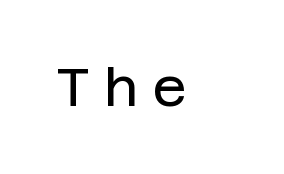
{"serif": "no", "italic": "no", "bold": "no", "weight": "regular", "width": "normal", "stroke_contrast": "low", "x_height": "large", "underline": "no", "letter_spacing": "wide", "letter_spacing_em": 0.25, "glyph_px": 54}
